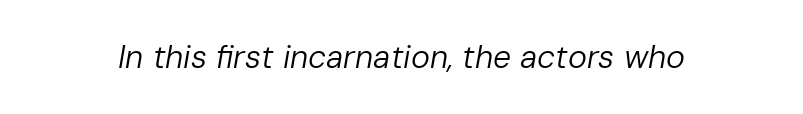
The image shows 32 px regular-weight type, italic (leaning right); set normal letter spacing, not underlined; low stroke contrast and a medium x-height.
